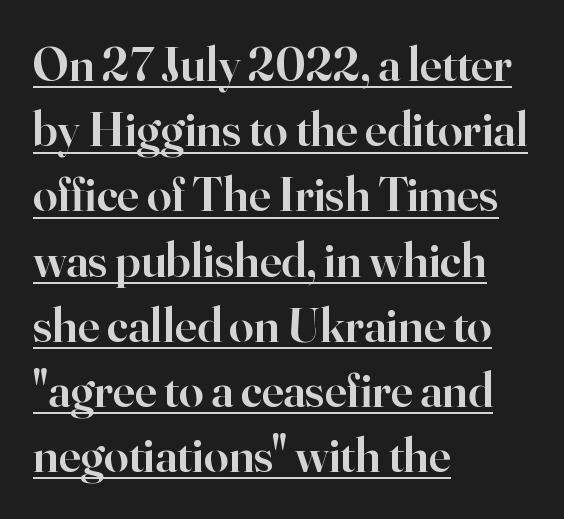
Q: Is the text bold? A: Semi-bold.
Q: Is the text italic (slanted)? A: No, it is upright.
Q: Is the typeface a serif or a sans-serif typeface? A: Serif.
Q: Is the text underlined? A: Yes.
Q: How is the paragraph aligned? A: Left-aligned.
Q: Is the spacing between letters normal or unusually wide? A: Normal.
Q: Is the spacing between lines tight, normal or loose? A: Normal.
Q: Width (condensed, normal, or wide)? A: Normal.
Q: Stroke contrast? A: High.
Q: x-height? A: Small.
Q: Monospaced? A: No.
